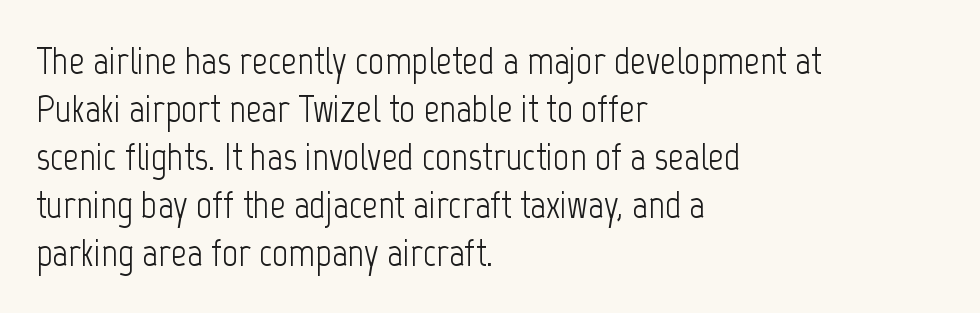
The image shows 39 px light, condensed sans-serif type, upright; set left-aligned, line spacing 1.23x, normal letter spacing, not underlined; low stroke contrast and a medium x-height.
